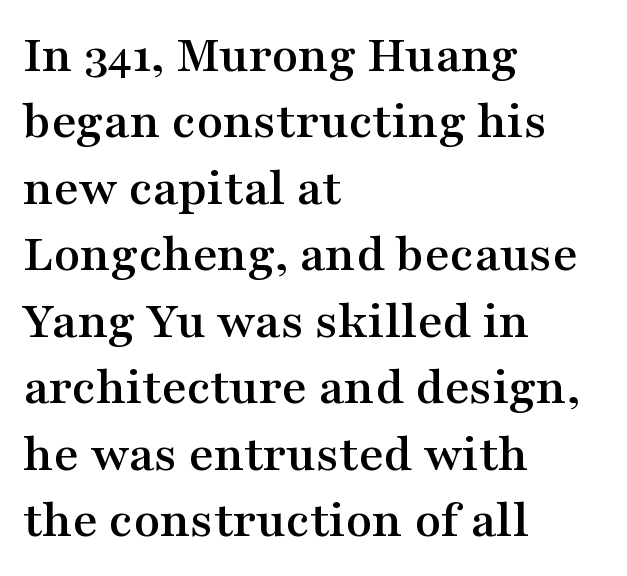
The image shows 54 px wide serif type, upright; set left-aligned, line spacing 1.23x, normal letter spacing, not underlined; medium stroke contrast and a medium x-height.
